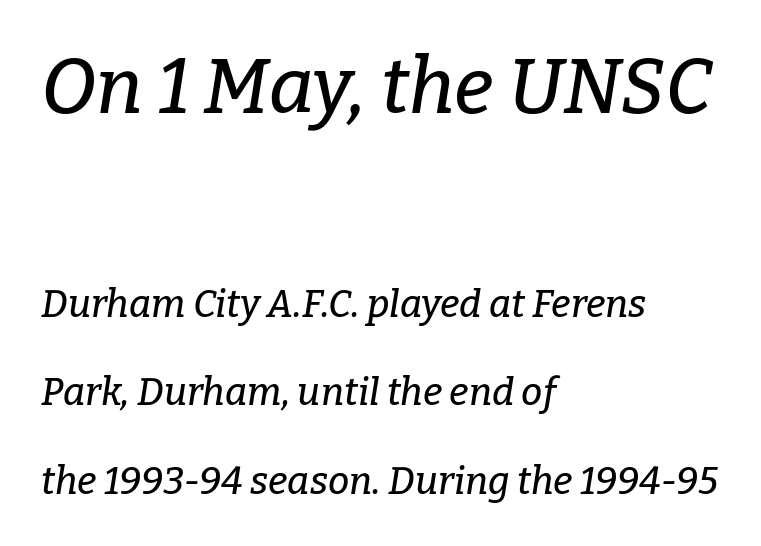
Examine the stroke ends and you'll spot serifs. These lines stack with their left ends in a neat column. Beneath every word, the page is bare. Yep, that's italic — everything's leaning. You could not count columns in this text — the font is proportionally spaced. Does extra space separate the letters? No, they use regular spacing.
